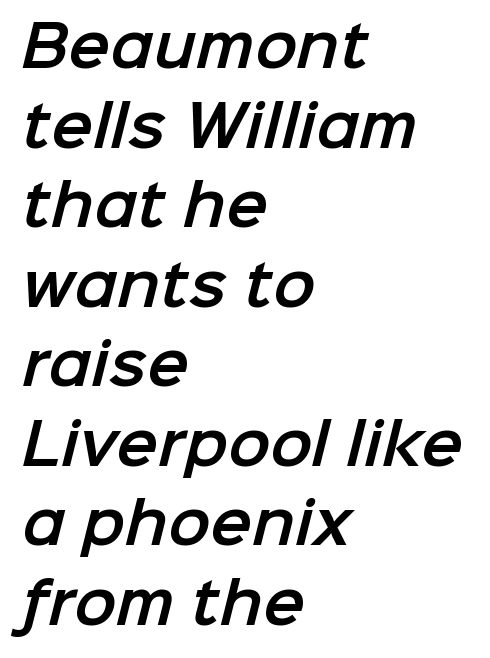
The image shows 56 px sans-serif type; set left-aligned, normal line spacing (1.42x), normal letter spacing, not underlined; low stroke contrast and a medium x-height.
